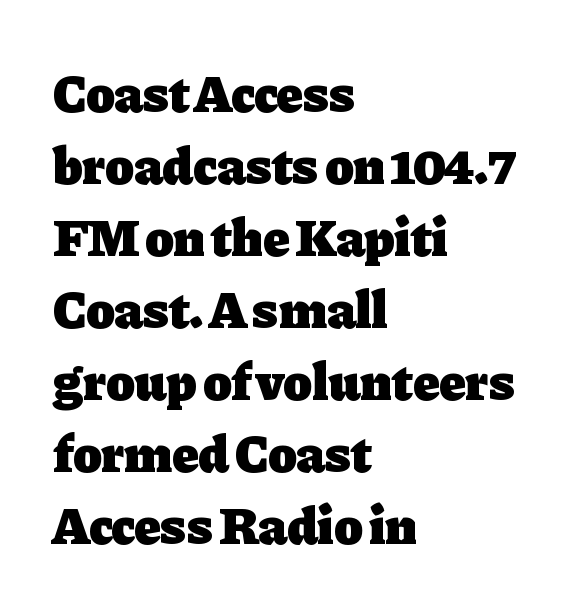
Q: Is the text bold? A: Yes.
Q: Is the text italic (slanted)? A: No, it is upright.
Q: Is the typeface a serif or a sans-serif typeface? A: Serif.
Q: Is the text underlined? A: No.
Q: How is the paragraph aligned? A: Left-aligned.
Q: Is the spacing between letters normal or unusually wide? A: Normal.
Q: Is the spacing between lines tight, normal or loose? A: Normal.
Q: Width (condensed, normal, or wide)? A: Normal.
Q: Stroke contrast? A: Low.
Q: x-height? A: Medium.
Q: Monospaced? A: No.
